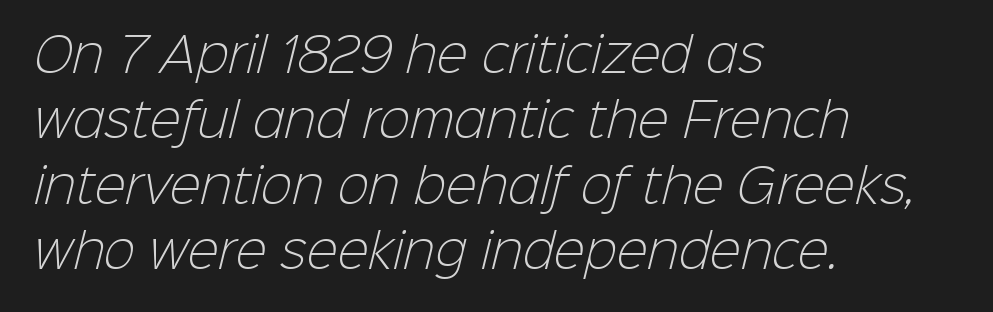
The image shows 47 px light sans-serif type; set left-aligned, normal line spacing (1.39x), normal letter spacing, not underlined; low stroke contrast and a medium x-height.
